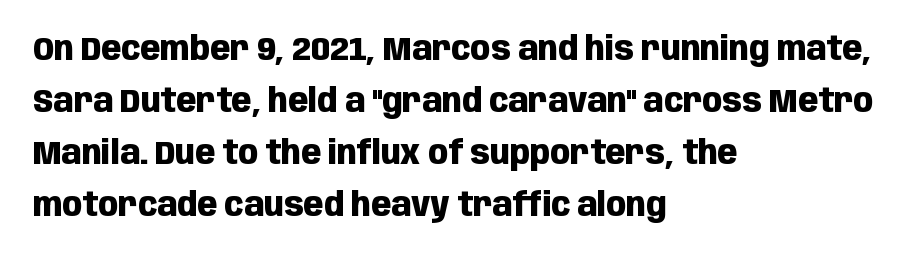
The image shows 33 px heavy, condensed sans-serif type, upright; set left-aligned, normal line spacing (1.58x), normal letter spacing, not underlined; low stroke contrast and a large x-height.
